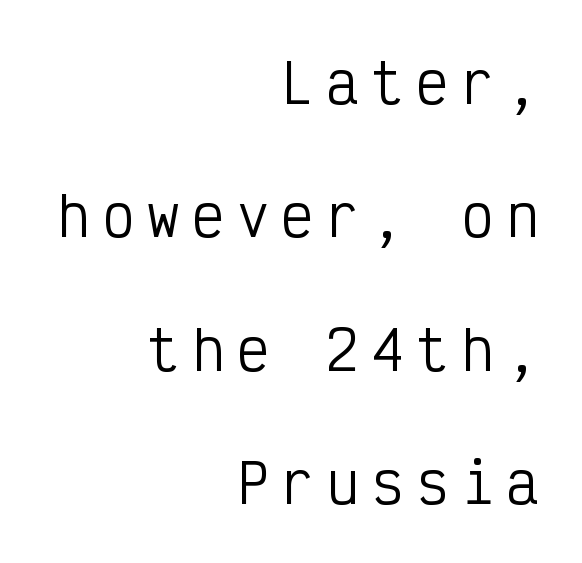
The image shows 54 px regular-weight, condensed sans-serif type, upright, monospaced; set right-aligned, loose line spacing (2.47x), unusually wide letter spacing (+0.23 em), not underlined; low stroke contrast and a medium x-height.
